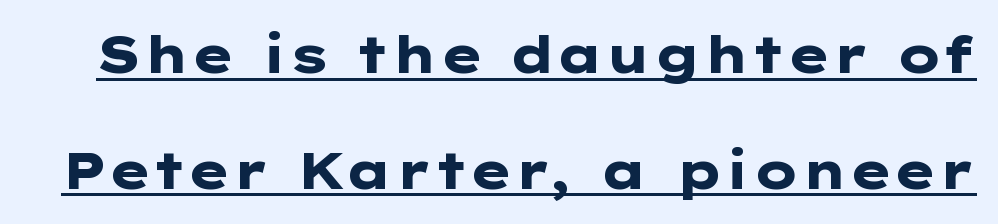
Q: Is the text bold? A: Yes.
Q: Is the text italic (slanted)? A: No, it is upright.
Q: Is the typeface a serif or a sans-serif typeface? A: Sans-serif.
Q: Is the text underlined? A: Yes.
Q: Is the spacing between letters normal or unusually wide? A: Normal.
Q: Is the spacing between lines tight, normal or loose? A: Loose.
Q: Width (condensed, normal, or wide)? A: Wide.
Q: Stroke contrast? A: Low.
Q: x-height? A: Medium.
